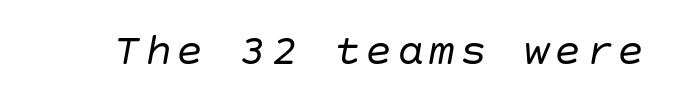
The image shows 45 px regular-weight type, italic (leaning right); set not underlined; low stroke contrast and a large x-height.
